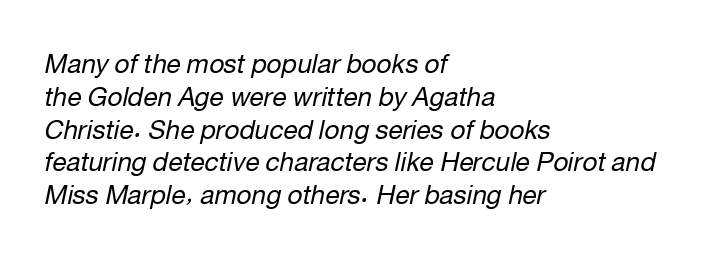
{"italic": "yes", "lean": "right", "slant_degrees": 12, "bold": "no", "underline": "no", "align": "left", "line_spacing": "normal", "line_spacing_ratio": 1.26, "letter_spacing": "normal", "letter_spacing_em": 0.0, "glyph_px": 26}
